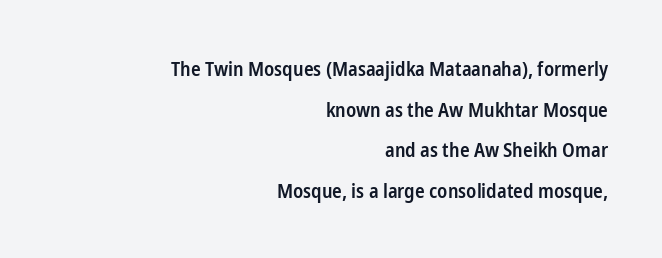
The image shows 20 px text type, upright; set right-aligned, loose line spacing (2.03x), normal letter spacing, not underlined.
